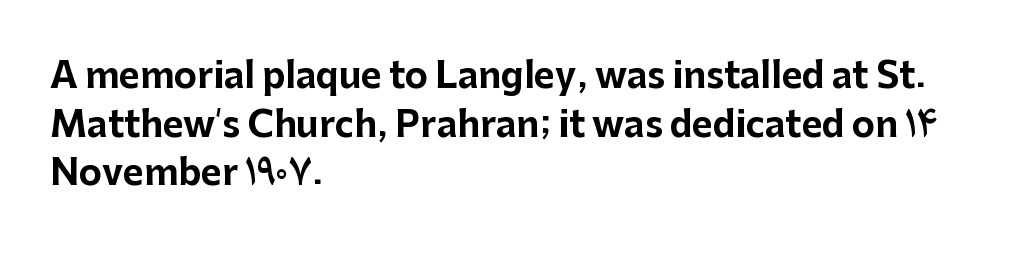
{"serif": "no", "italic": "no", "bold": "yes", "weight": "bold", "width": "normal", "stroke_contrast": "low", "x_height": "medium", "monospaced": "no", "underline": "no", "align": "left", "line_spacing": "normal", "line_spacing_ratio": 1.39, "letter_spacing": "normal", "letter_spacing_em": 0.0, "glyph_px": 35}
